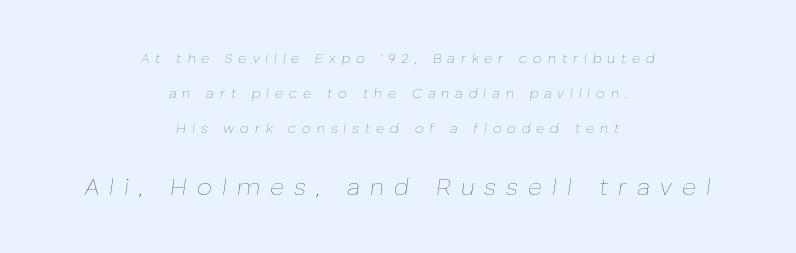
The whole block is typeset with a tilt. Words float on clear page, feet unadorned. Horizontally, the lines are justified to the midpoint only. A quiet, ordinary-to-light weight characterises the typeface.
